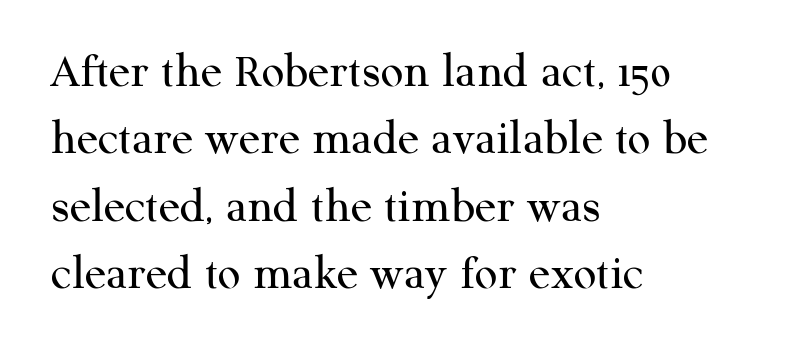
{"serif": "yes", "italic": "no", "bold": "no", "weight": "regular", "width": "normal", "stroke_contrast": "medium", "x_height": "medium", "monospaced": "no", "underline": "no", "align": "left", "line_spacing": "normal", "line_spacing_ratio": 1.35, "letter_spacing": "normal", "letter_spacing_em": 0.0, "glyph_px": 50}
